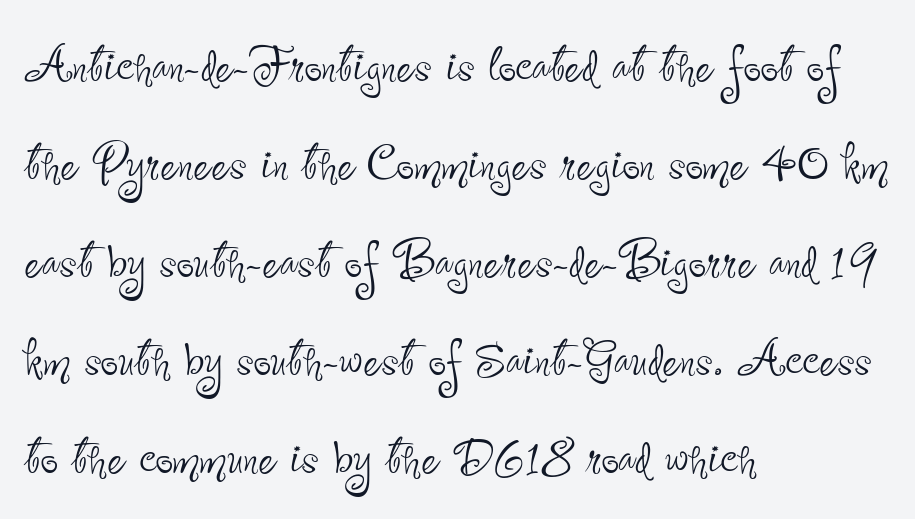
The image shows 62 px thin, condensed sans-serif type; set left-aligned, normal line spacing (1.58x), normal letter spacing, not underlined; low stroke contrast and a small x-height.
